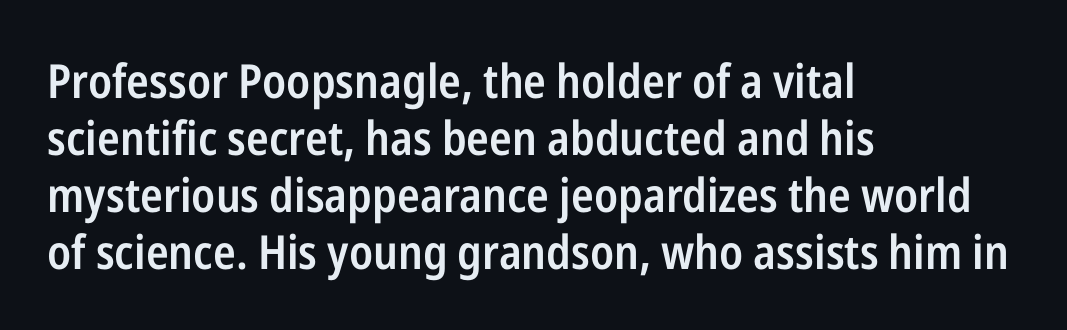
The letters advance in unequal steps, a hallmark of proportional type. The letters stand upright; this is a roman face. The rendering keeps characters at their native spacing. The passage shown is typeset with a sans-serif family.
